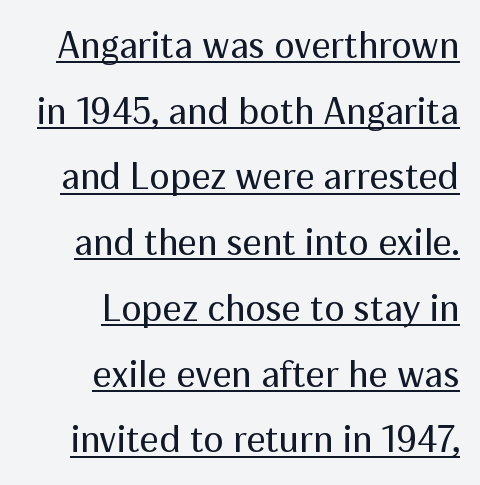
Posture: straight, roman, zero tilt. Weight class: somewhere from thin through regular. This rendering leaves character spacing at its baseline value. A flush-right, rag-left setting is used for this passage.
